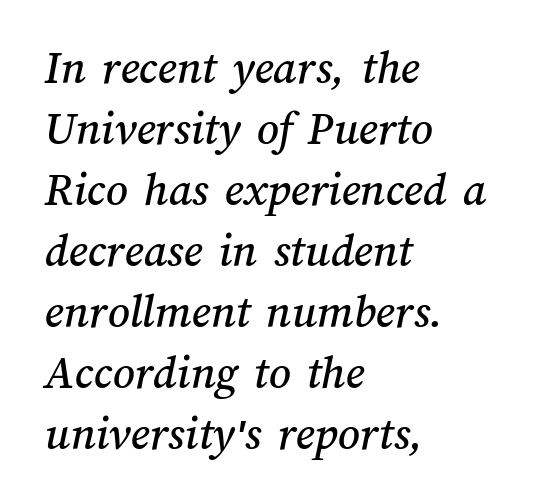
{"width": "normal", "stroke_contrast": "medium", "x_height": "medium", "monospaced": "no", "underline": "no", "align": "left", "line_spacing": "normal", "line_spacing_ratio": 1.27, "letter_spacing": "normal", "letter_spacing_em": 0.0, "glyph_px": 48}
